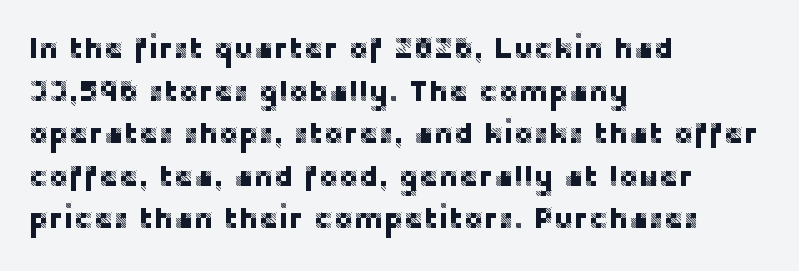
The image shows 30 px sans-serif type, upright; set left-aligned, normal line spacing (1.42x), normal letter spacing, not underlined; low stroke contrast and a large x-height.
